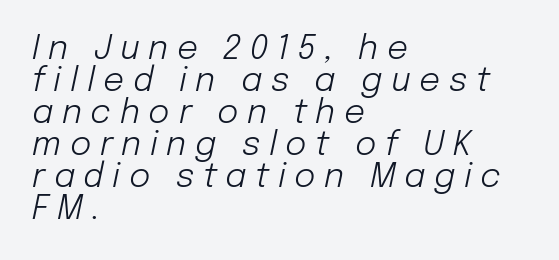
The image shows 33 px light type, italic (leaning right); set left-aligned, tight line spacing (0.97x), unusually wide letter spacing (+0.26 em), not underlined; low stroke contrast and a medium x-height.
